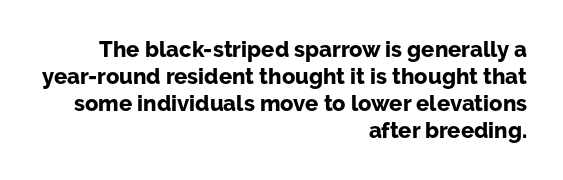
The image shows 22 px bold type, upright; set right-aligned, line spacing 1.22x, normal letter spacing, not underlined.
